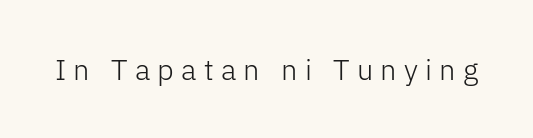
The letterforms sit at book weight or below. The tracking jumps out immediately: characters are airy and widely separated. Is there any slant? The stems are plumb. This sample uses a sans-serif face. The letters advance in unequal steps, a hallmark of proportional type. Nobody drew a line under any word here.
